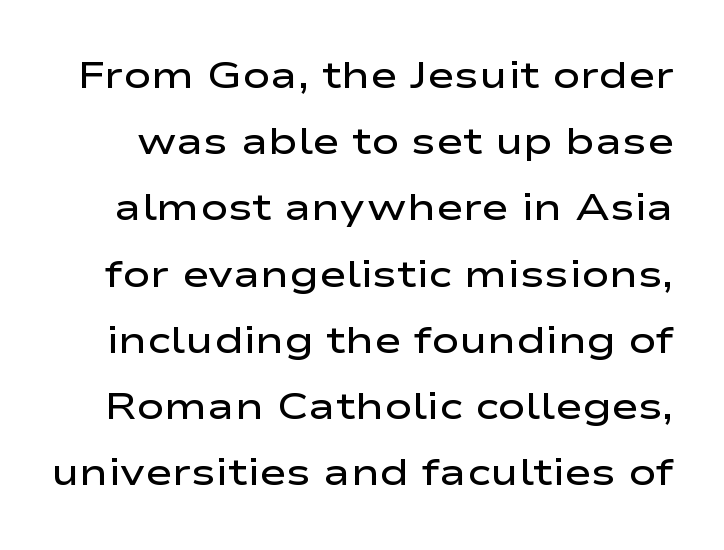
Is the type bold? Partly — it's a semibold, heavier than regular but not fully bold. Nobody touched the tracking dial on this one. This rendering employs a face without finishing strokes, i.e., a sans-serif. Anything drawn beneath the words? Only blank space. The passage shown is typed in a proportional face where columns would drift. Posture: straight, roman, zero tilt.
